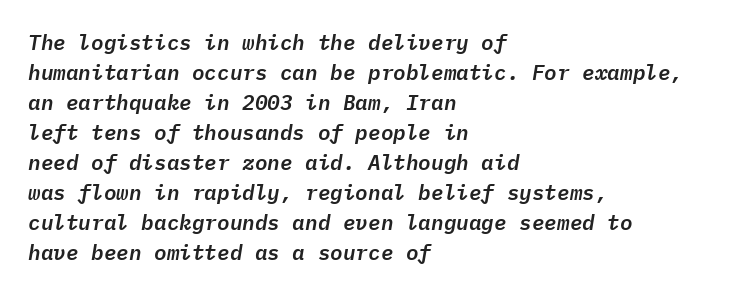
Q: Is the text italic (slanted)? A: Yes, it leans right by about 9 degrees.
Q: Is the text underlined? A: No.
Q: How is the paragraph aligned? A: Left-aligned.
Q: Is the spacing between letters normal or unusually wide? A: Normal.
Q: Is the spacing between lines tight, normal or loose? A: Normal.
